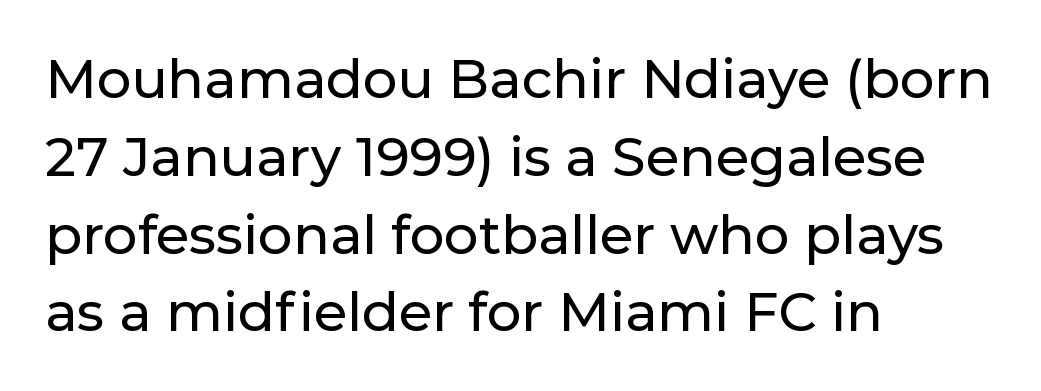
Italic: no, the glyphs are upright roman. The passage shown is not underscored anywhere. Think of a printed novel: that variable character pitch is what you see here. Observe the absence of serifs on each vertical stroke in this sample. Horizontal alignment here is leftward, the default for most running prose. Students, observe: this is what conventionally led text looks like.
